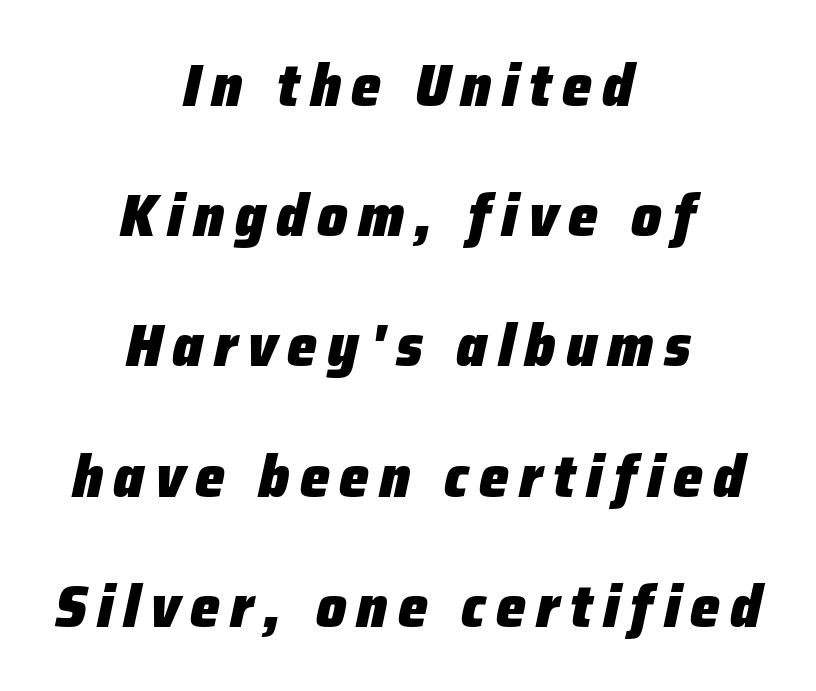
The image shows 60 px heavy type, italic (leaning right); set centered, loose line spacing (2.17x), not underlined; low stroke contrast and a medium x-height.
